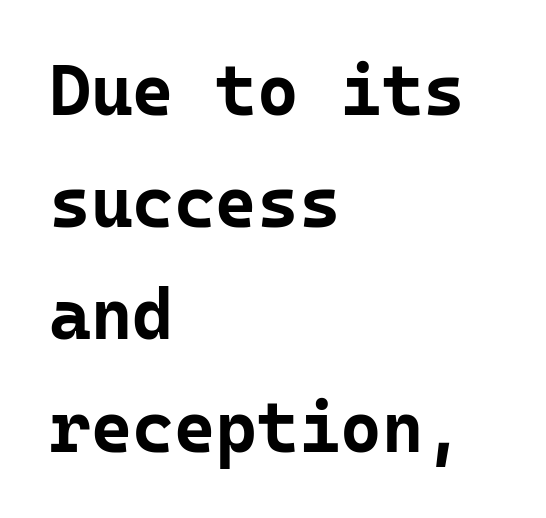
Each glyph is drawn with heavy, bold strokes. A classic flush-left, rag-right setting is used for this passage. The letterforms sit shoulder to shoulder at normal distance. Think of a typewriter: that constant character pitch is what you see here. This block has exactly the height ordinary leading produces. The space directly below the letters is spotless.
